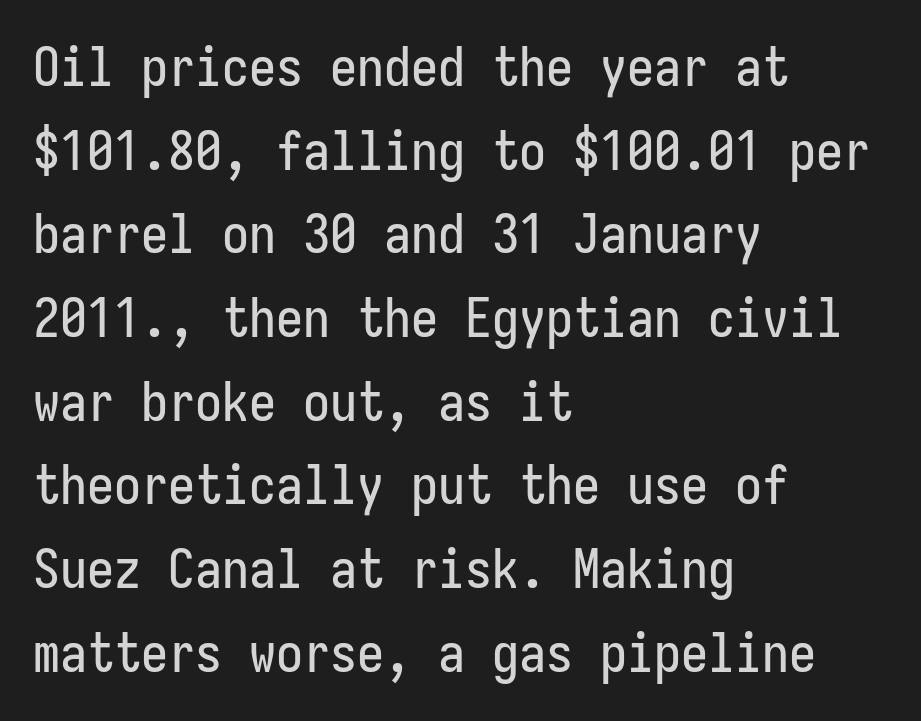
The image shows 54 px condensed sans-serif type, upright; set left-aligned, normal line spacing (1.55x), normal letter spacing, not underlined; low stroke contrast and a medium x-height.
